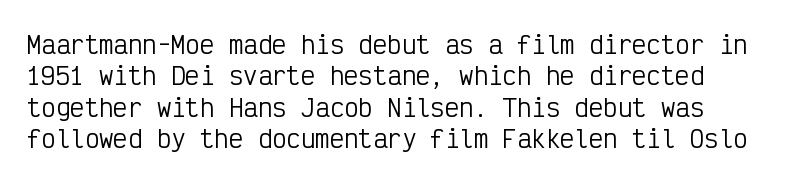
The image shows 24 px text type, upright; set normal line spacing (1.31x), normal letter spacing, not underlined.
